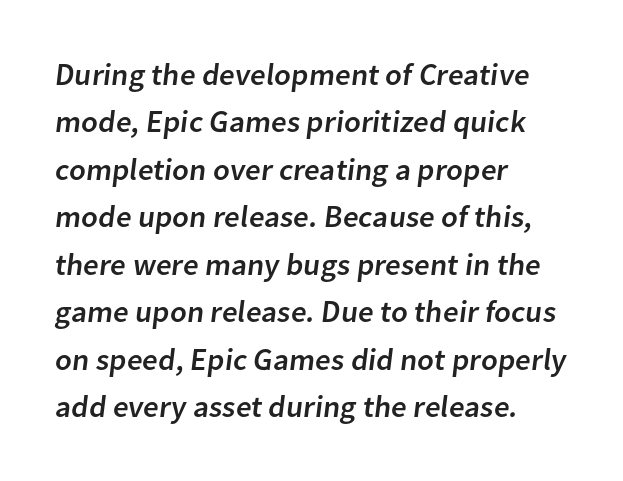
Q: Is the typeface a serif or a sans-serif typeface? A: Sans-serif.
Q: Is the text underlined? A: No.
Q: How is the paragraph aligned? A: Left-aligned.
Q: Is the spacing between letters normal or unusually wide? A: Normal.
Q: Is the spacing between lines tight, normal or loose? A: Normal.
Q: Width (condensed, normal, or wide)? A: Normal.
Q: Stroke contrast? A: Low.
Q: x-height? A: Medium.
Q: Monospaced? A: No.
